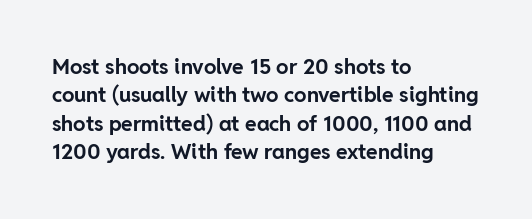
Q: Is the text bold? A: Yes.
Q: Is the text italic (slanted)? A: No, it is upright.
Q: Is the text underlined? A: No.
Q: How is the paragraph aligned? A: Left-aligned.
Q: Is the spacing between letters normal or unusually wide? A: Normal.
Q: Is the spacing between lines tight, normal or loose? A: Normal.
